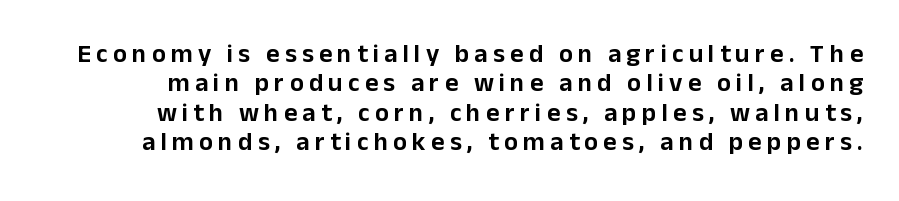
The image shows 26 px text type, upright; set tight line spacing (1.13x), unusually wide letter spacing (+0.2 em), not underlined.
